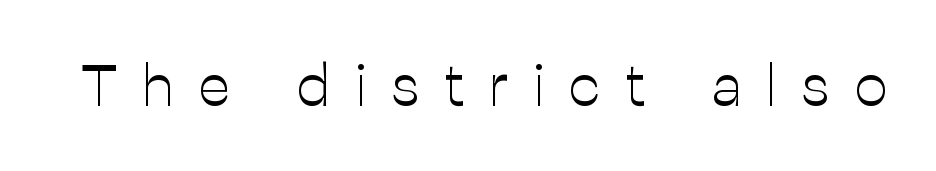
The image shows 59 px light sans-serif type, upright; set unusually wide letter spacing (+0.43 em), not underlined; low stroke contrast and a medium x-height.
